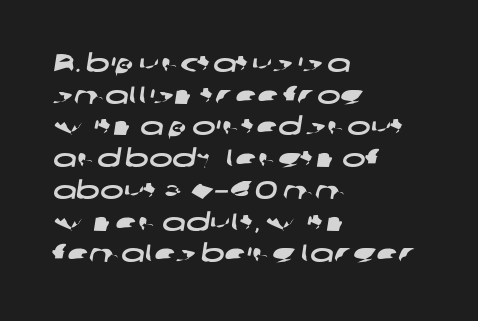
The ragged edge is on the right, which tells us the setting is flush left. Bare-footed words on every line. Regarding leading, the lines here are spaced in the standard way. Honestly, the letter spacing is just normal — you wouldn't notice it.
